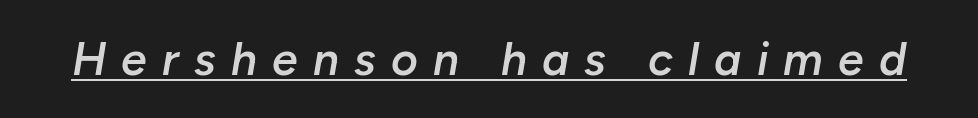
Firm but not heavy-handed strokes: this text is semibold. The string is rendered with underlining switched on. Think of a printed novel: that variable character pitch is what you see here. The gaps between neighbouring characters are conspicuously large. There's an unmistakable incline to the writing here.
